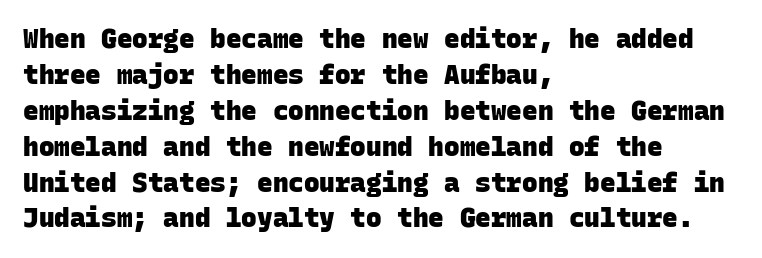
Q: Is the text bold? A: Yes.
Q: Is the text underlined? A: No.
Q: How is the paragraph aligned? A: Left-aligned.
Q: Is the spacing between letters normal or unusually wide? A: Normal.
Q: Is the spacing between lines tight, normal or loose? A: Normal.
